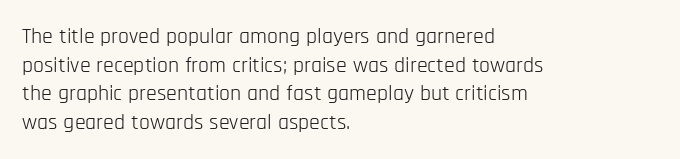
Check the space under the baseline: it is left empty. Characters follow at the spacing the type designer built in. These glyphs show unthickened strokes, regular width or finer. This is the regular roman posture of the typeface. A typesetter would call this leading conventional body-copy spacing. The compositor pushed each line to the left boundary.
